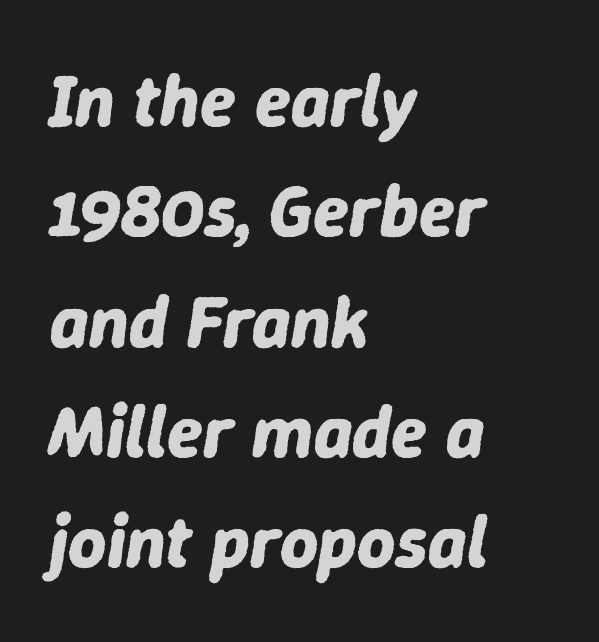
{"italic": "yes", "lean": "right", "slant_degrees": 9, "bold": "yes", "weight": "bold", "width": "normal", "stroke_contrast": "low", "x_height": "medium", "monospaced": "no", "underline": "no", "align": "left", "line_spacing": "normal", "line_spacing_ratio": 1.49, "letter_spacing": "normal", "letter_spacing_em": 0.0, "glyph_px": 74}
